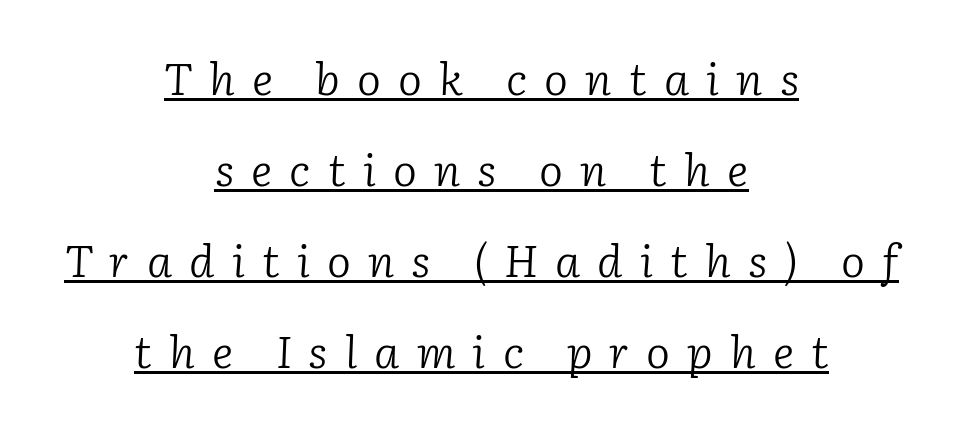
{"serif": "yes", "italic": "yes", "lean": "right", "slant_degrees": 2, "bold": "no", "weight": "light", "width": "normal", "stroke_contrast": "low", "x_height": "medium", "monospaced": "no", "underline": "yes", "align": "center", "line_spacing": "loose", "line_spacing_ratio": 2.02, "letter_spacing": "wide", "letter_spacing_em": 0.38, "glyph_px": 45}
